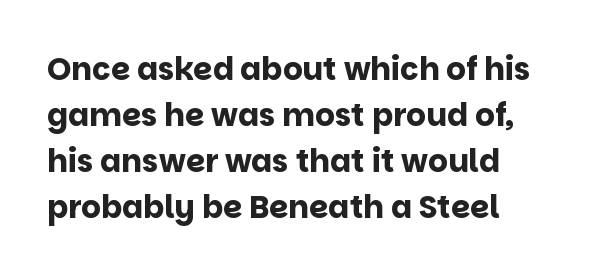
The strip under each line holds only bare page. Posture: upright roman. Proportional: the letters do not fall into vertical columns. This rendering employs a face without finishing strokes, i.e., a sans-serif. Is the letter spacing exaggerated? No — it looks like the ordinary default. The rendering anchors every line to the left-hand side.
